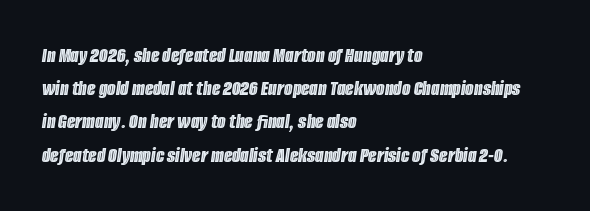
{"italic": "yes", "lean": "right", "slant_degrees": 8, "underline": "no", "align": "left", "line_spacing": "normal", "line_spacing_ratio": 1.51, "letter_spacing": "normal", "letter_spacing_em": 0.0, "glyph_px": 22}
